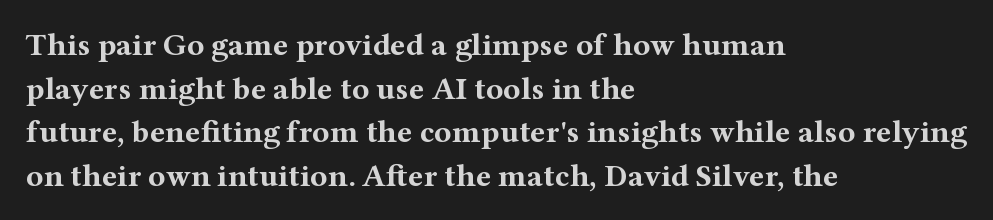
The image shows 32 px bold, wide serif type, upright; set left-aligned, normal line spacing (1.36x), normal letter spacing, not underlined; medium stroke contrast and a medium x-height.
